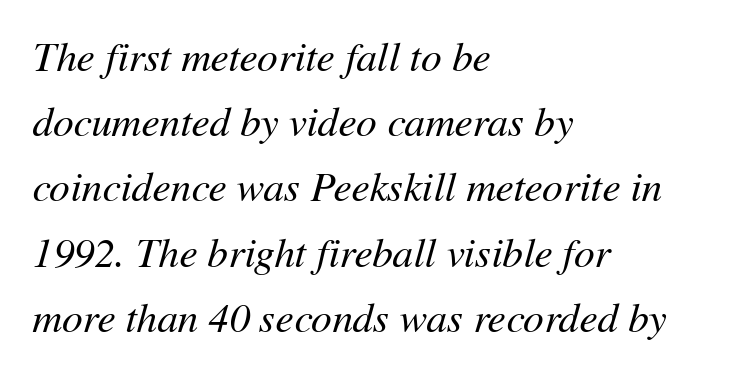
The image shows 41 px regular-weight type, italic (leaning right); set left-aligned, normal line spacing (1.59x), normal letter spacing, not underlined; medium stroke contrast and a medium x-height.
